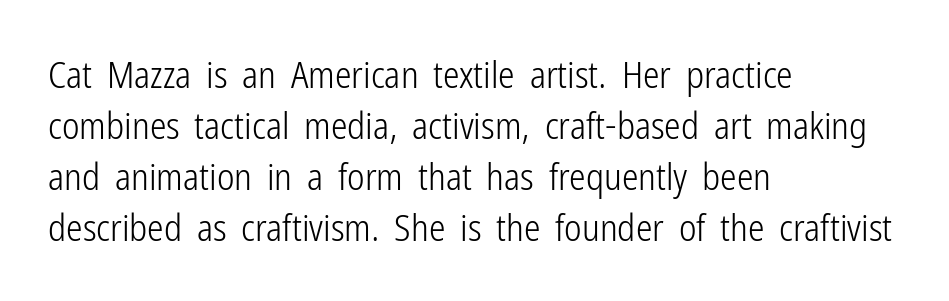
Q: Is the text bold? A: No.
Q: Is the text italic (slanted)? A: No, it is upright.
Q: Is the typeface a serif or a sans-serif typeface? A: Sans-serif.
Q: Is the text underlined? A: No.
Q: How is the paragraph aligned? A: Left-aligned.
Q: Is the spacing between letters normal or unusually wide? A: Normal.
Q: Is the spacing between lines tight, normal or loose? A: Normal.
Q: Width (condensed, normal, or wide)? A: Condensed.
Q: Stroke contrast? A: Low.
Q: x-height? A: Medium.
Q: Monospaced? A: No.
